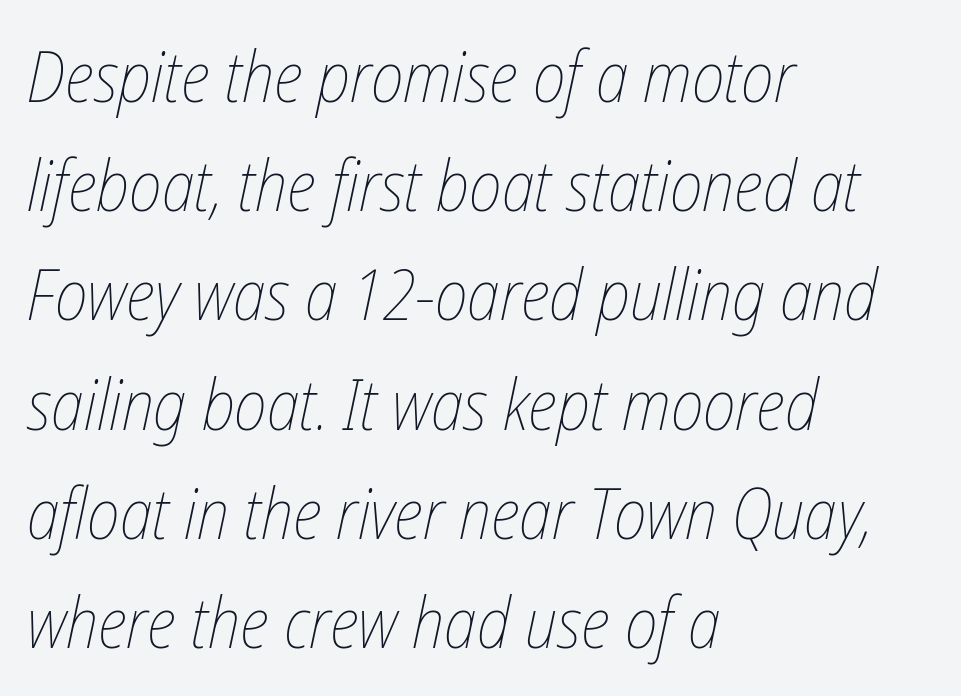
{"italic": "yes", "lean": "right", "slant_degrees": 12, "bold": "no", "weight": "thin", "width": "condensed", "stroke_contrast": "low", "x_height": "medium", "monospaced": "no", "underline": "no", "align": "left", "line_spacing": "normal", "line_spacing_ratio": 1.56, "letter_spacing": "normal", "letter_spacing_em": 0.0, "glyph_px": 70}
